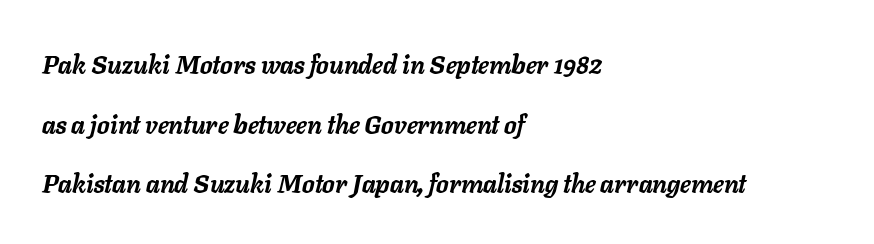
Q: Is the text bold? A: Yes.
Q: Is the text italic (slanted)? A: Yes, it leans right by about 11 degrees.
Q: Is the text underlined? A: No.
Q: How is the paragraph aligned? A: Left-aligned.
Q: Is the spacing between letters normal or unusually wide? A: Normal.
Q: Is the spacing between lines tight, normal or loose? A: Loose.
